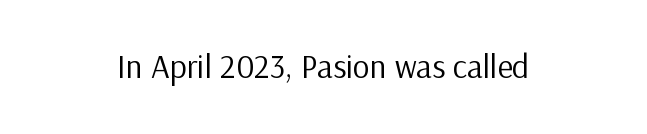
{"serif": "no", "italic": "no", "bold": "no", "weight": "regular", "width": "normal", "stroke_contrast": "low", "x_height": "medium", "monospaced": "no", "underline": "no", "align": "center", "letter_spacing": "normal", "letter_spacing_em": 0.0, "glyph_px": 33}
